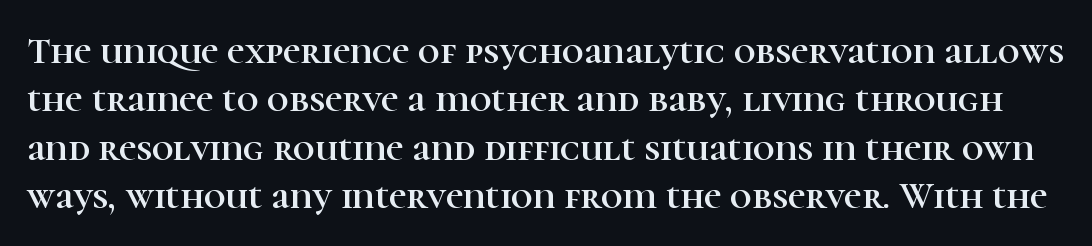
Quick note: underline off. Here the designer chose a conventional face with non-uniform glyph widths. The passage shown stacks its lines at a standard gap. The letters stand straight up with perfectly vertical stems.
